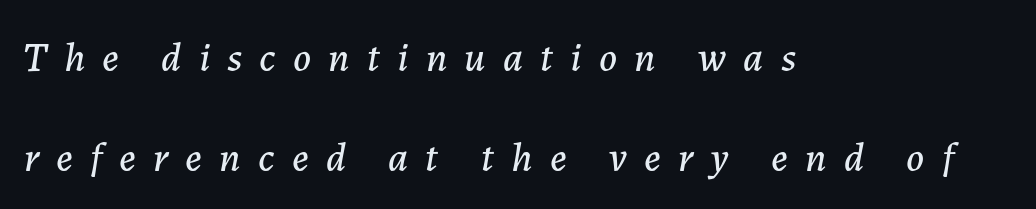
The image shows 41 px text type, italic (leaning right); set left-aligned, loose line spacing (2.44x), unusually wide letter spacing (+0.42 em), not underlined; low stroke contrast and a medium x-height.
